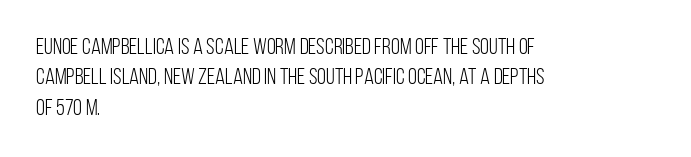
The image shows 23 px text type, upright; set left-aligned, normal line spacing (1.32x), normal letter spacing, not underlined.
